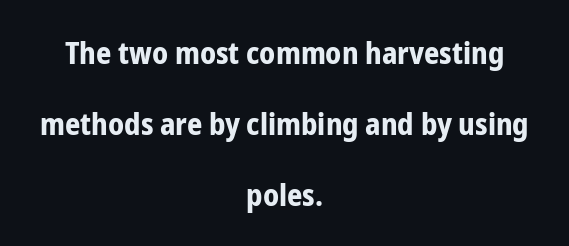
The image shows 30 px bold, condensed sans-serif type, upright; set centered, loose line spacing (2.36x), normal letter spacing, not underlined; low stroke contrast and a medium x-height.
